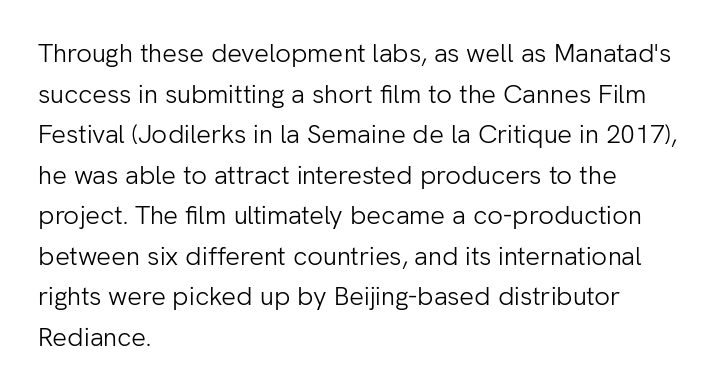
The zone under the glyphs is completely vacant. Letters have the restrained weight of plain body copy at most. Line beginnings align vertically; line endings do not. The gaps between neighbouring characters are ordinary and unremarkable.
